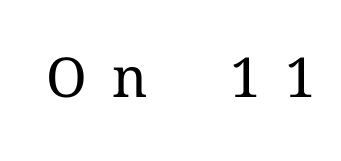
Q: Is the text bold? A: No.
Q: Is the text italic (slanted)? A: No, it is upright.
Q: Is the typeface a serif or a sans-serif typeface? A: Serif.
Q: Is the text underlined? A: No.
Q: Is the spacing between letters normal or unusually wide? A: Unusually wide.
Q: Width (condensed, normal, or wide)? A: Normal.
Q: Stroke contrast? A: Medium.
Q: x-height? A: Medium.
Q: Monospaced? A: No.
